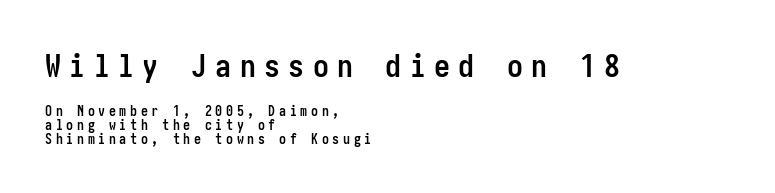
You'd pick this weight for a headline — it's a proper bold. Loose tracking; the words dissolve into strings of separated letters. Larger block? The one above; the one below is distinctly smaller. Type style note: lacks serifs. Beneath every word, the page is bare. These lines are set flush left with a ragged right edge.
